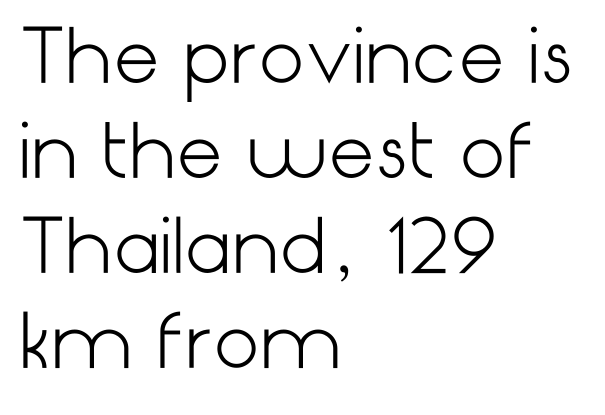
Q: Is the text bold? A: No.
Q: Is the text italic (slanted)? A: No, it is upright.
Q: Is the typeface a serif or a sans-serif typeface? A: Sans-serif.
Q: Is the text underlined? A: No.
Q: How is the paragraph aligned? A: Left-aligned.
Q: Is the spacing between letters normal or unusually wide? A: Normal.
Q: Is the spacing between lines tight, normal or loose? A: Normal.
Q: Width (condensed, normal, or wide)? A: Normal.
Q: Stroke contrast? A: Low.
Q: x-height? A: Medium.
